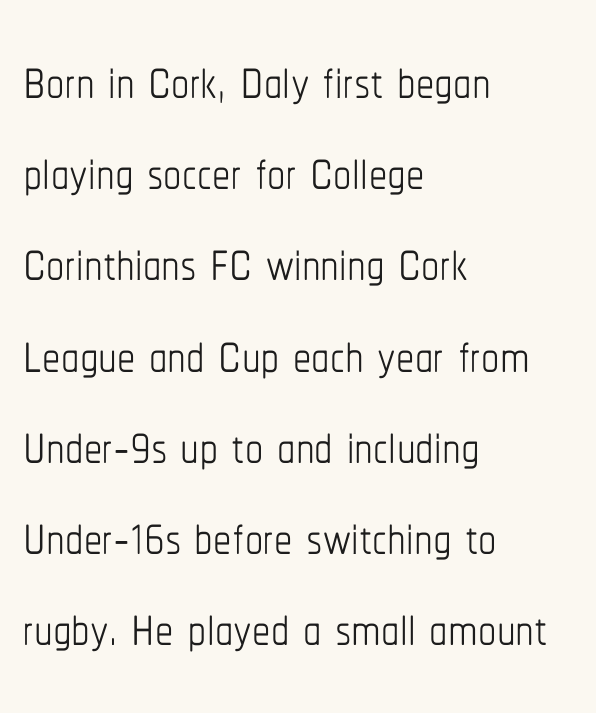
Tracking here is standard; glyphs follow each other at the usual distance. Do the characters align in a grid? No, the font is proportional. No chunkiness to these letters — they're not bold. Does the leading feel generous? No, just average. This is roman type, the default non-slanted kind.
